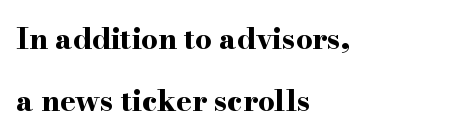
The image shows 29 px bold, wide serif type, upright; set left-aligned, loose line spacing (2.15x), normal letter spacing, not underlined; high stroke contrast and a small x-height.
